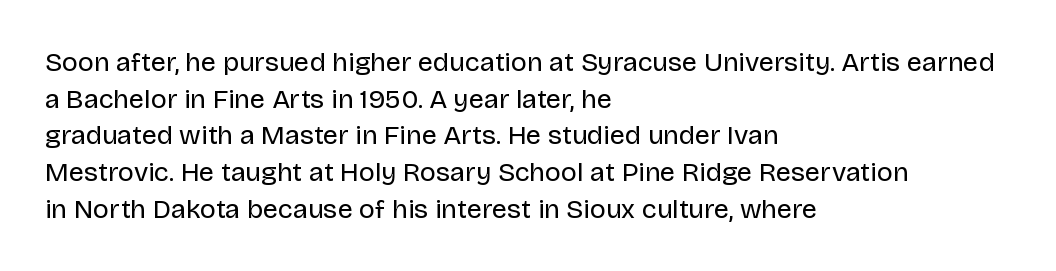
Reading down the block, your eye returns to a fixed left position each line. Do the letters lean? They stand straight. The strip under each line holds only bare page. Bold? No — there's no thickening of the strokes. Line spacing here is normal. Glyph-to-glyph distance matches everyday printed text.
